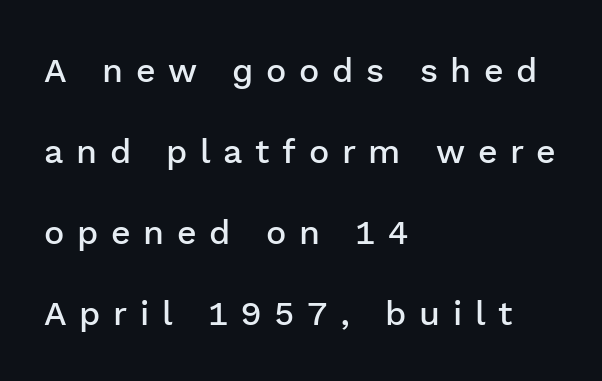
The image shows 34 px semibold sans-serif type, upright; set left-aligned, loose line spacing (2.38x), unusually wide letter spacing (+0.37 em), not underlined; low stroke contrast and a medium x-height.
